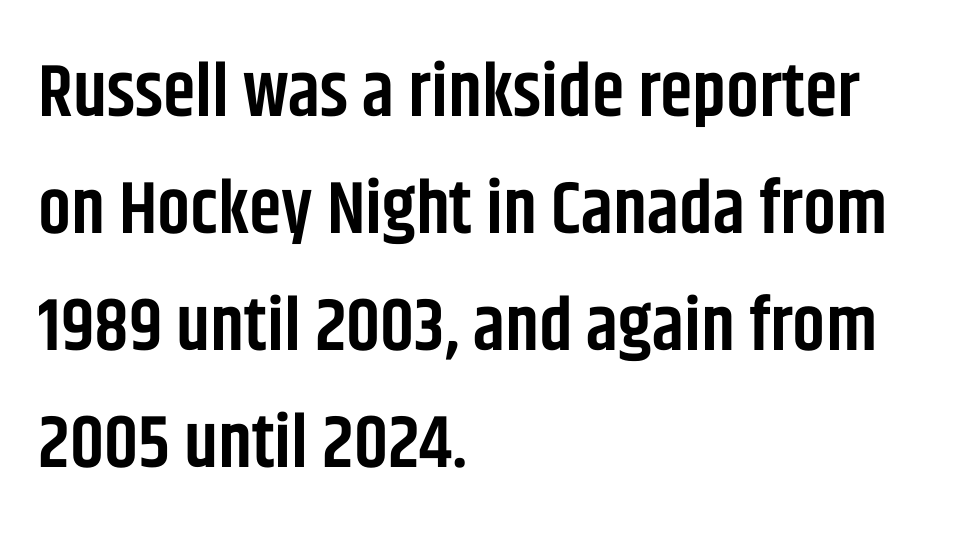
{"serif": "no", "italic": "no", "bold": "semi", "weight": "semibold", "width": "condensed", "stroke_contrast": "low", "x_height": "large", "monospaced": "no", "underline": "no", "align": "left", "line_spacing": "normal", "line_spacing_ratio": 1.58, "letter_spacing": "normal", "letter_spacing_em": 0.0, "glyph_px": 74}
